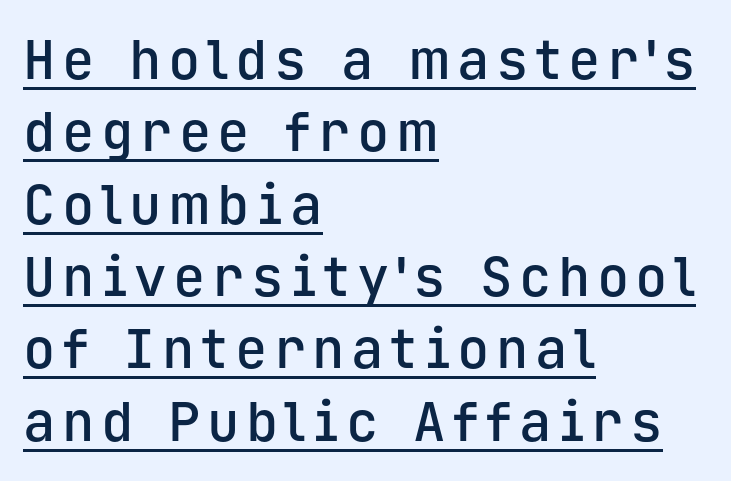
Q: Is the text bold? A: Semi-bold.
Q: Is the text italic (slanted)? A: No, it is upright.
Q: Is the typeface a serif or a sans-serif typeface? A: Sans-serif.
Q: Is the text underlined? A: Yes.
Q: How is the paragraph aligned? A: Left-aligned.
Q: Is the spacing between lines tight, normal or loose? A: Normal.
Q: Width (condensed, normal, or wide)? A: Normal.
Q: Stroke contrast? A: Low.
Q: x-height? A: Medium.
Q: Monospaced? A: Yes.
